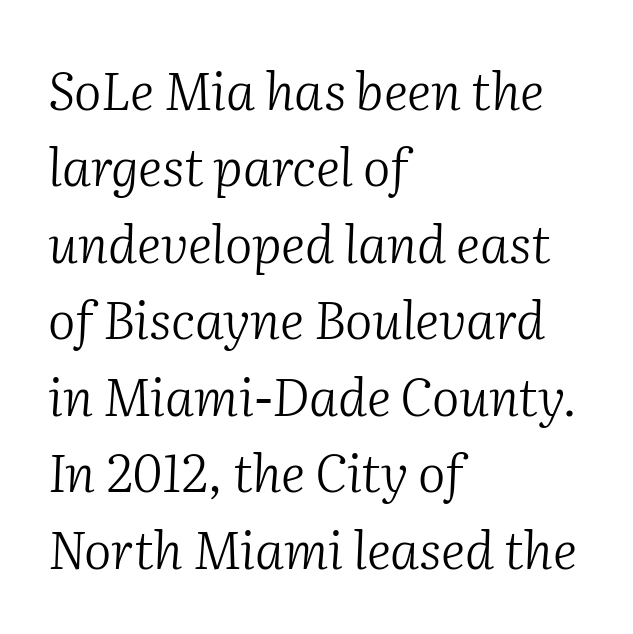
Q: Is the text bold? A: No.
Q: Is the text italic (slanted)? A: Yes, it leans right by about 2 degrees.
Q: Is the typeface a serif or a sans-serif typeface? A: Serif.
Q: Is the text underlined? A: No.
Q: How is the paragraph aligned? A: Left-aligned.
Q: Is the spacing between letters normal or unusually wide? A: Normal.
Q: Is the spacing between lines tight, normal or loose? A: Normal.
Q: Width (condensed, normal, or wide)? A: Normal.
Q: Stroke contrast? A: Medium.
Q: x-height? A: Medium.
Q: Monospaced? A: No.
